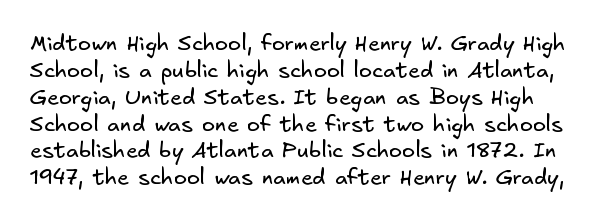
The image shows 22 px text type; set line spacing 1.22x, normal letter spacing, not underlined.
